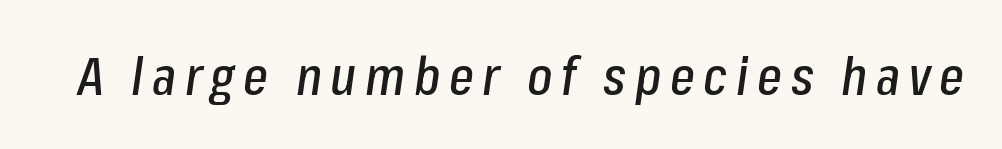
The image shows 53 px condensed type, italic (leaning right); set not underlined; low stroke contrast and a medium x-height.
